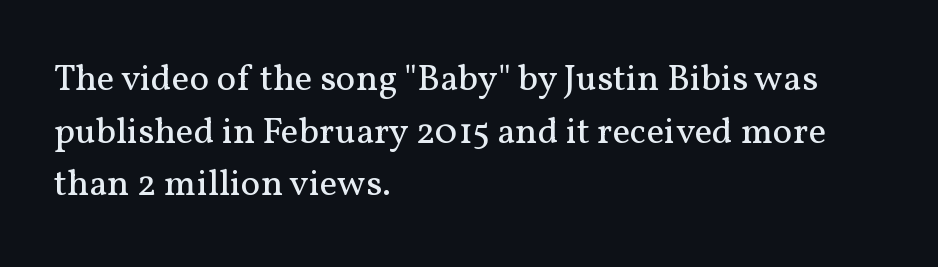
Glyph-to-glyph distance matches everyday printed text. Weight class: somewhere from thin through regular. Glance below the letters and you will spot only blank space. It's the straight-up-and-down kind of type. Here the designer chose a conventional face with non-uniform glyph widths.
